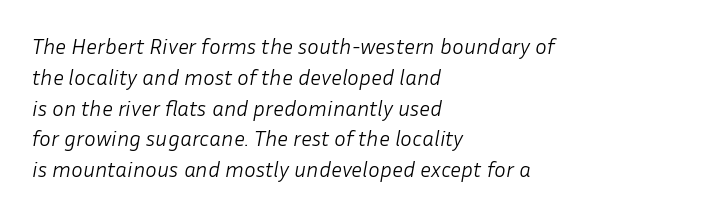
The image shows 22 px text type, italic (leaning right); set left-aligned, normal line spacing (1.4x), normal letter spacing, not underlined.
